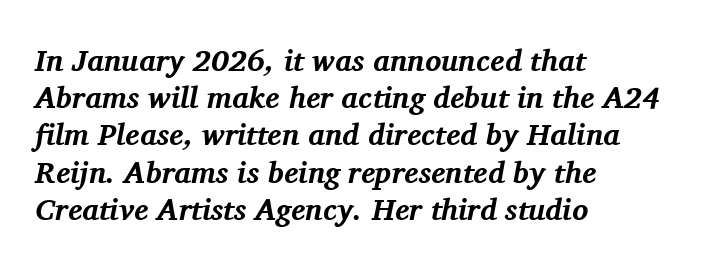
A bare baseline throughout the passage. Here the designer chose a conventional face with non-uniform glyph widths. The letterforms sit shoulder to shoulder at normal distance. The characters display serif detailing at their extremities. The lines are quadded left. Every character sits at an angle, as italics do.
